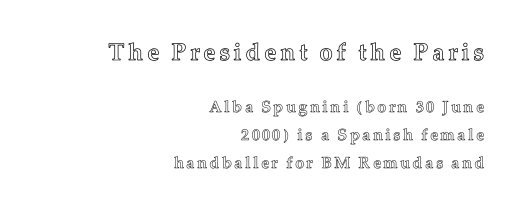
The image shows 24 px text type, upright; set right-aligned, line spacing 1.72x, not underlined; the first (top) block is 1.5x larger.
